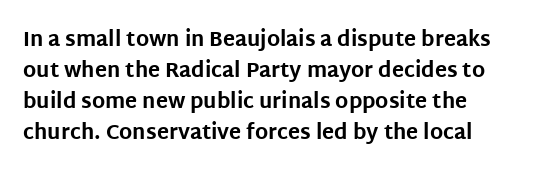
The image shows 20 px bold type, upright; set left-aligned, normal line spacing (1.55x), normal letter spacing, not underlined.
